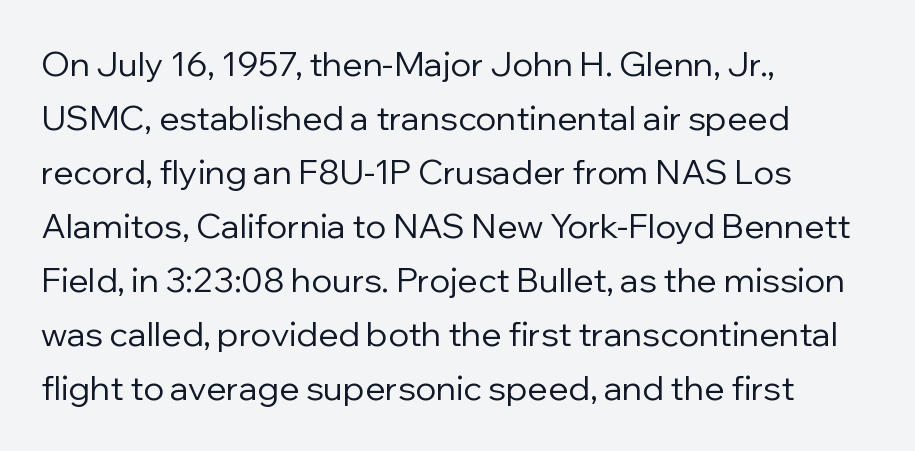
Q: Is the text bold? A: No.
Q: Is the text italic (slanted)? A: No, it is upright.
Q: Is the typeface a serif or a sans-serif typeface? A: Sans-serif.
Q: Is the text underlined? A: No.
Q: How is the paragraph aligned? A: Left-aligned.
Q: Is the spacing between letters normal or unusually wide? A: Normal.
Q: Is the spacing between lines tight, normal or loose? A: Normal.
Q: Width (condensed, normal, or wide)? A: Normal.
Q: Stroke contrast? A: Low.
Q: x-height? A: Medium.
Q: Monospaced? A: No.
